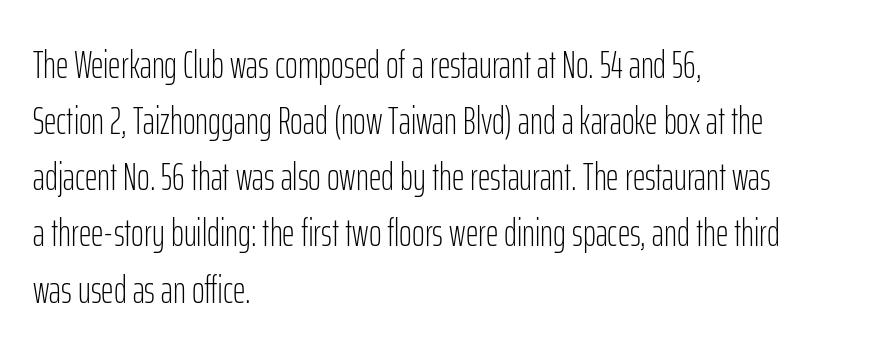
{"serif": "no", "italic": "no", "bold": "no", "weight": "light", "width": "condensed", "stroke_contrast": "low", "x_height": "medium", "monospaced": "no", "underline": "no", "align": "left", "line_spacing": "normal", "line_spacing_ratio": 1.44, "letter_spacing": "normal", "letter_spacing_em": 0.0, "glyph_px": 39}
